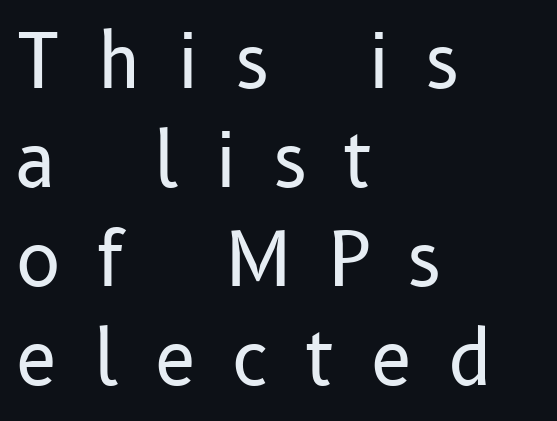
{"serif": "no", "italic": "no", "bold": "no", "weight": "regular", "width": "normal", "stroke_contrast": "low", "x_height": "medium", "monospaced": "no", "underline": "no", "align": "left", "line_spacing": "normal", "line_spacing_ratio": 1.34, "letter_spacing": "wide", "letter_spacing_em": 0.49, "glyph_px": 74}
